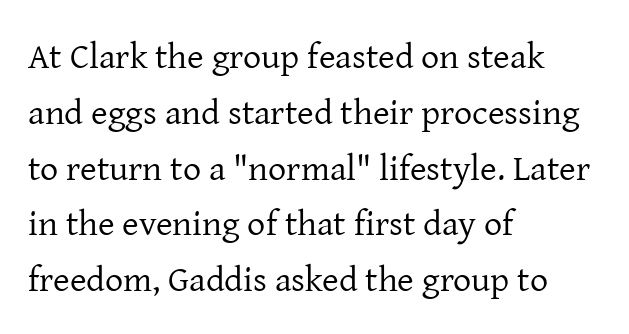
{"serif": "yes", "italic": "no", "bold": "no", "weight": "regular", "width": "normal", "stroke_contrast": "low", "x_height": "medium", "monospaced": "no", "underline": "no", "align": "left", "line_spacing": "normal", "line_spacing_ratio": 1.55, "letter_spacing": "normal", "letter_spacing_em": 0.0, "glyph_px": 36}
